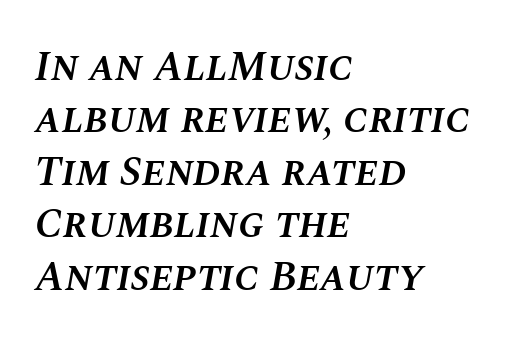
I'd describe the lettering as semibold — firm but not a full bold. How would I describe the line gaps? Plain and ordinary. The letters advance in unequal steps, a hallmark of proportional type. Slanted lettering throughout. All the whitespace from short lines collects on the right. A typesetter would call this zero additional tracking.
